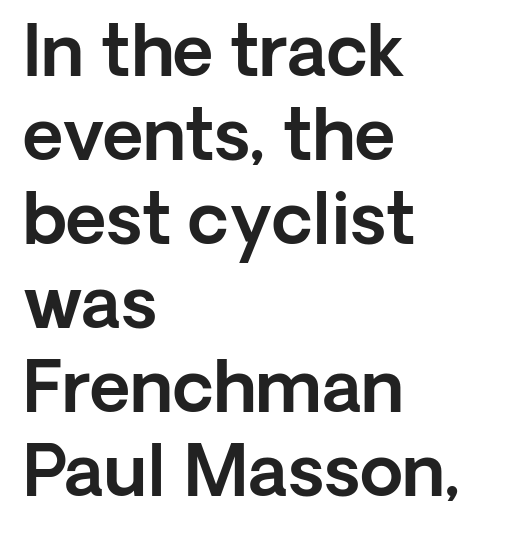
Descenders hang freely into open space. The face used here is rendered with its standard letterfit. Stroke terminals: plain, sans-serif. Think of a printed novel: that variable character pitch is what you see here. Notice how the stems are strictly vertical — no italics here. Horizontal alignment here is leftward, the default for most running prose.
